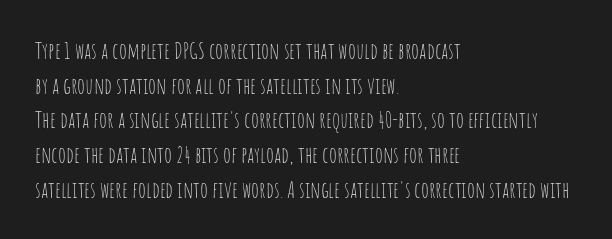
Q: Is the text bold? A: No.
Q: Is the text italic (slanted)? A: No, it is upright.
Q: Is the text underlined? A: No.
Q: How is the paragraph aligned? A: Left-aligned.
Q: Is the spacing between letters normal or unusually wide? A: Normal.
Q: Is the spacing between lines tight, normal or loose? A: Normal.
